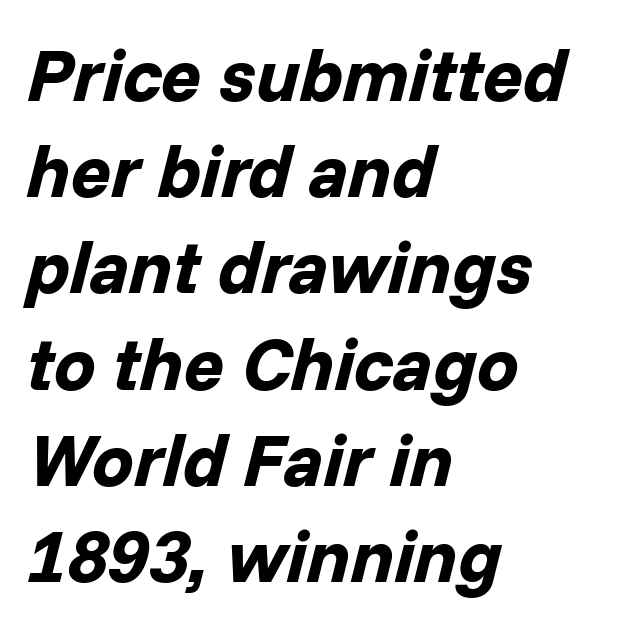
Strokes here are thick enough to call this a true bold. The rendering uses natural spacing where letterforms have individual widths. Bare-footed words on every line. The font's italic variant was chosen for this text. The text block is weighted toward the left margin, trailing off unevenly rightward. How are the letters spaced? Ordinarily, with no added tracking.
